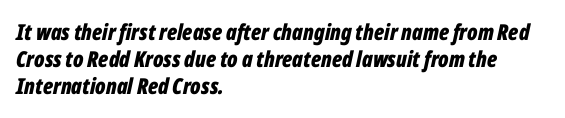
The image shows 22 px bold type, italic (leaning right); set left-aligned, line spacing 1.23x, normal letter spacing, not underlined.
